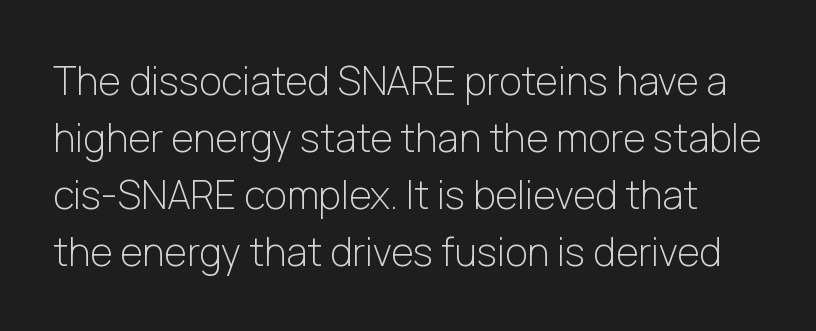
Style check: upright. These lines are rendered in a variable-pitch font. The glyphs are unaccompanied by any horizontal stroke below them. This is not heavy type; no bold has been used. The rows are spaced the way most documents space them. Note: no serifs on the glyphs.
